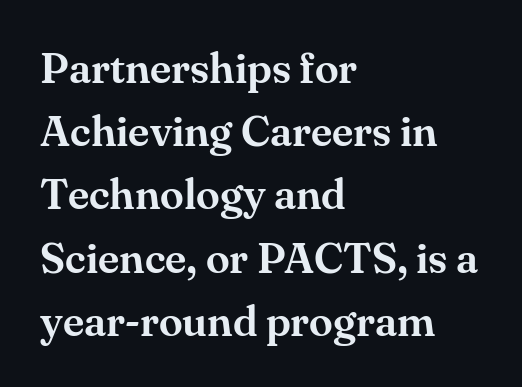
The image shows 43 px serif type, upright; set left-aligned, normal line spacing (1.47x), normal letter spacing, not underlined; medium stroke contrast and a small x-height.
